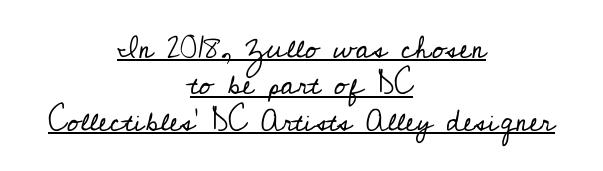
{"serif": "yes", "bold": "no", "weight": "regular", "width": "normal", "stroke_contrast": "low", "x_height": "small", "monospaced": "no", "underline": "yes", "align": "center", "line_spacing_ratio": 1.17, "letter_spacing": "normal", "letter_spacing_em": 0.0, "glyph_px": 31}
